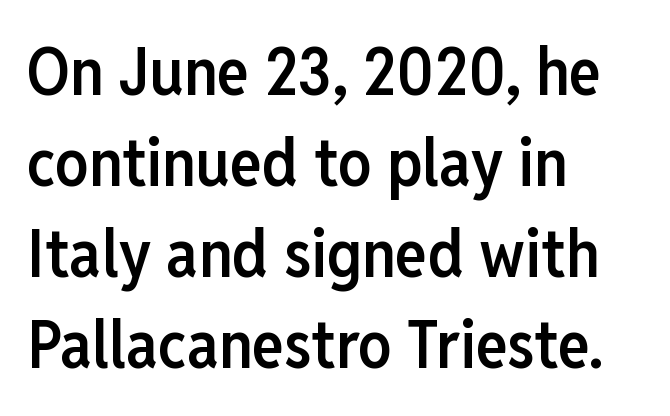
The passage shown is semibold, sitting just below true bold. You could not count columns in this text — the font is proportionally spaced. Is the letter spacing exaggerated? No — it looks like the ordinary default. Any mark beneath the type? The region is blank. Unlike italic type, these characters show no tilt at all.
